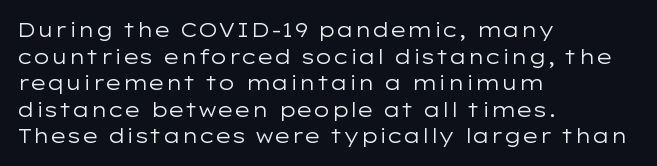
Does the copy run flush right? No — it runs flush left. The block of text has a typical density, with ordinary space between rows. This sample uses plain, unmodified letter spacing. The zone under the glyphs is completely vacant. A roman cut, with each character standing at attention. Stem width sits at or under what a default text font uses.
